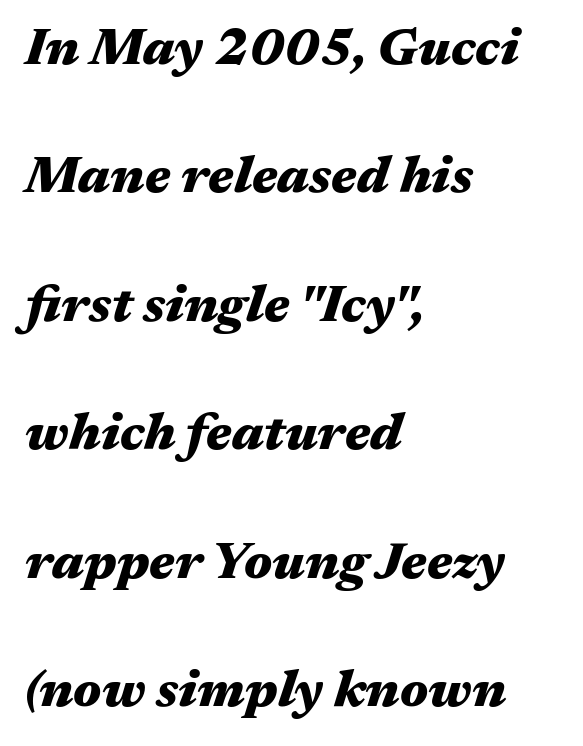
Q: Is the text bold? A: Yes.
Q: Is the text italic (slanted)? A: Yes, it leans right by about 17 degrees.
Q: Is the text underlined? A: No.
Q: How is the paragraph aligned? A: Left-aligned.
Q: Is the spacing between letters normal or unusually wide? A: Normal.
Q: Is the spacing between lines tight, normal or loose? A: Loose.
Q: Width (condensed, normal, or wide)? A: Wide.
Q: Stroke contrast? A: Medium.
Q: x-height? A: Medium.
Q: Monospaced? A: No.
